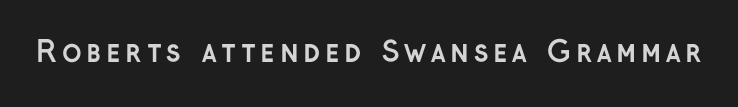
Q: Is the text bold? A: Yes.
Q: Is the text italic (slanted)? A: No, it is upright.
Q: Is the typeface a serif or a sans-serif typeface? A: Sans-serif.
Q: Is the text underlined? A: No.
Q: Width (condensed, normal, or wide)? A: Normal.
Q: Stroke contrast? A: Low.
Q: x-height? A: Medium.
Q: Monospaced? A: No.
